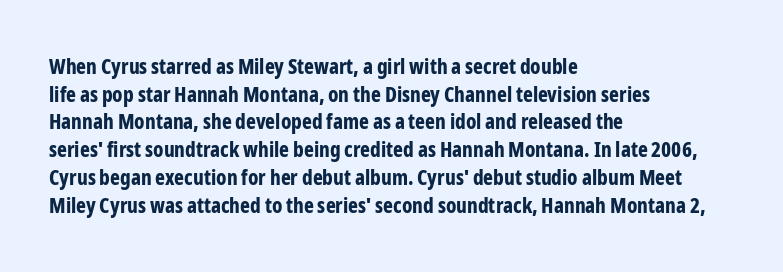
It's the straight-up-and-down kind of type. The words here are not underlined. Summary of vertical rhythm: regular, with standard interline spacing. Alignment: flush left. The rendering keeps characters at their native spacing.
